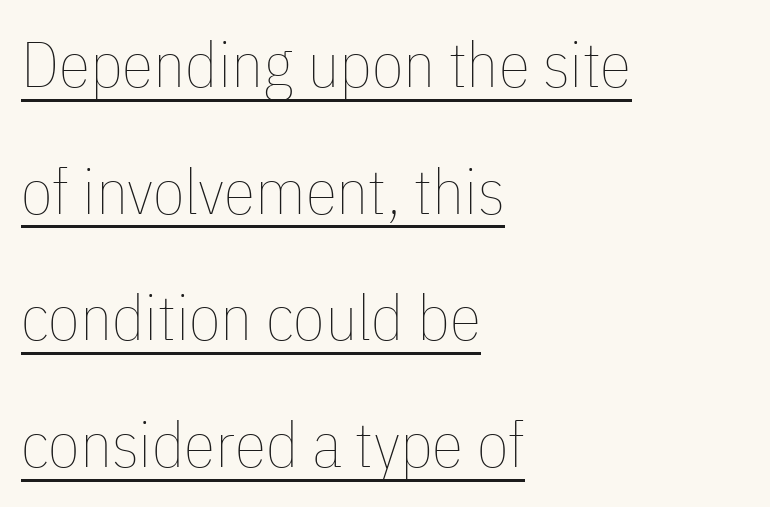
The image shows 64 px thin, condensed type, upright; set left-aligned, loose line spacing (1.98x), normal letter spacing, underlined; low stroke contrast and a medium x-height.
